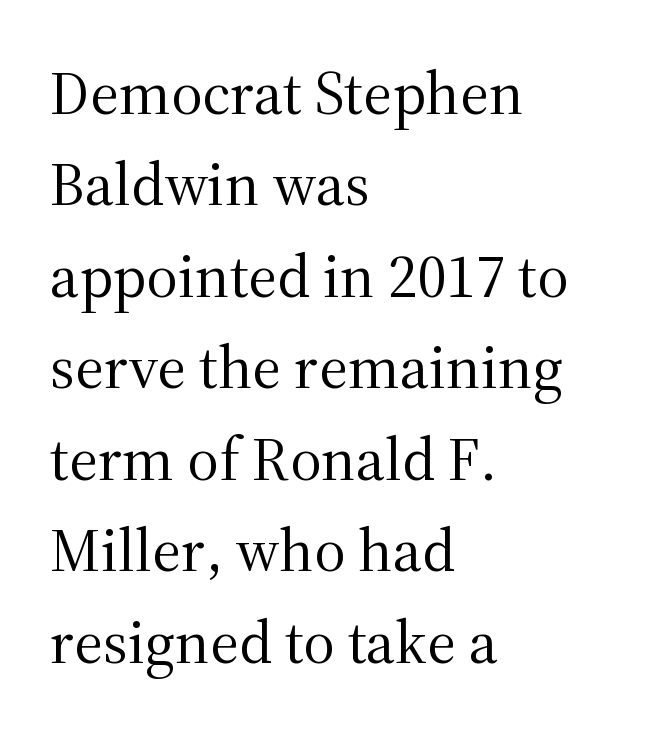
Q: Is the text bold? A: No.
Q: Is the text italic (slanted)? A: No, it is upright.
Q: Is the typeface a serif or a sans-serif typeface? A: Serif.
Q: Is the text underlined? A: No.
Q: How is the paragraph aligned? A: Left-aligned.
Q: Is the spacing between letters normal or unusually wide? A: Normal.
Q: Is the spacing between lines tight, normal or loose? A: Normal.
Q: Width (condensed, normal, or wide)? A: Normal.
Q: Stroke contrast? A: Medium.
Q: x-height? A: Medium.
Q: Monospaced? A: No.
